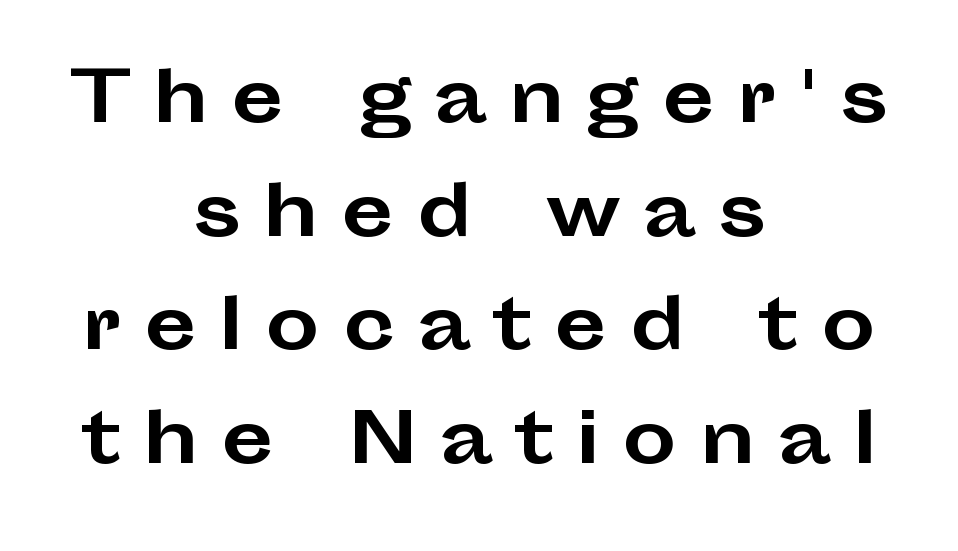
The block of text has a typical density, with ordinary space between rows. The gap between lines stays unmarked. Type style note: lacks serifs. The face used here is rendered with a markedly widened letterfit. These lines are rendered in a variable-pitch font.
